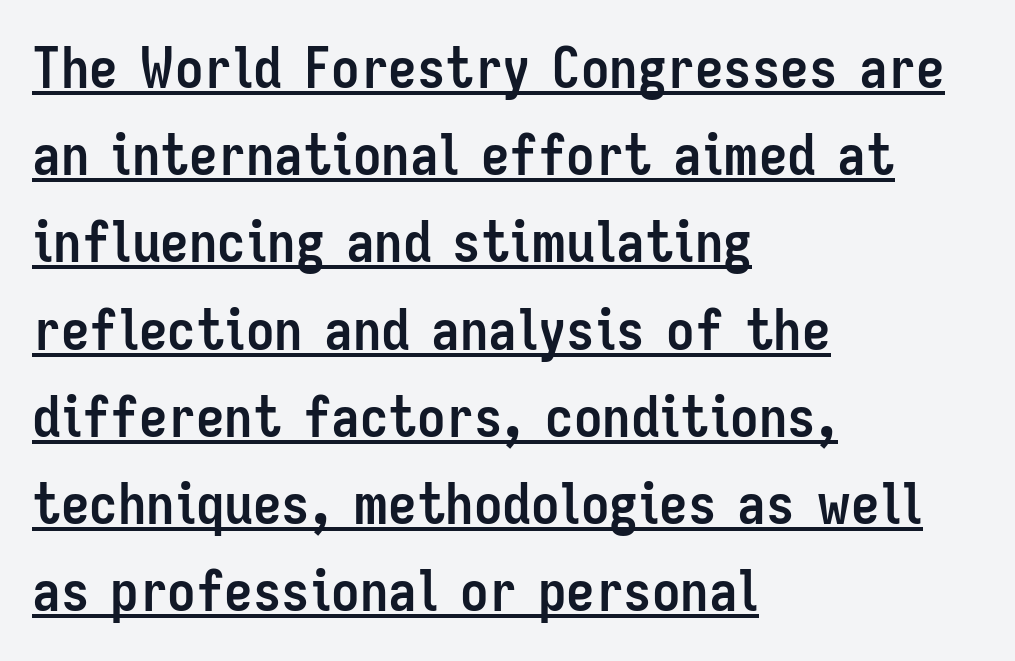
{"serif": "no", "italic": "no", "bold": "yes", "weight": "semibold", "width": "condensed", "stroke_contrast": "low", "x_height": "medium", "monospaced": "no", "underline": "yes", "align": "left", "line_spacing": "normal", "line_spacing_ratio": 1.53, "letter_spacing": "normal", "letter_spacing_em": 0.0, "glyph_px": 57}
